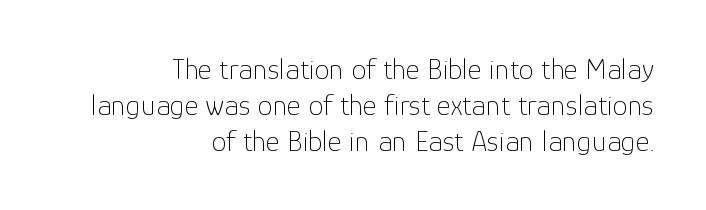
Nobody touched the tracking dial on this one. No heavy texture on the line: the type isn't bold. Note: no serifs on the glyphs. Every stem runs plumb, perpendicular to the baseline. Think of a printed novel: that variable character pitch is what you see here. Any mark beneath the type? The region is blank.
